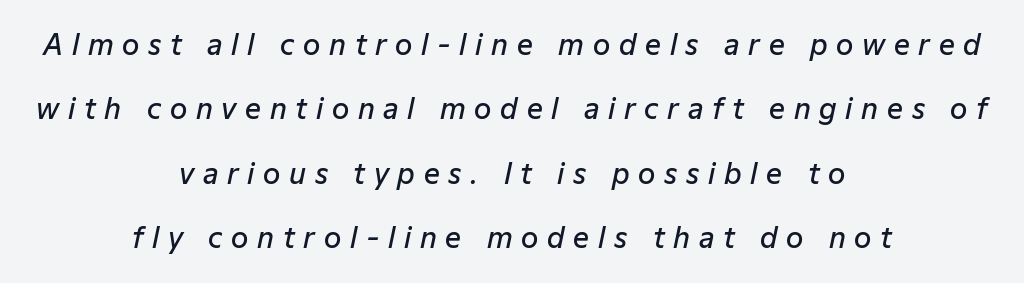
Q: Is the text bold? A: Semi-bold.
Q: Is the text italic (slanted)? A: Yes, it leans right by about 12 degrees.
Q: Is the text underlined? A: No.
Q: How is the paragraph aligned? A: Centered.
Q: Is the spacing between letters normal or unusually wide? A: Unusually wide.
Q: Is the spacing between lines tight, normal or loose? A: Loose.
Q: Width (condensed, normal, or wide)? A: Normal.
Q: Stroke contrast? A: Low.
Q: x-height? A: Medium.
Q: Monospaced? A: No.
